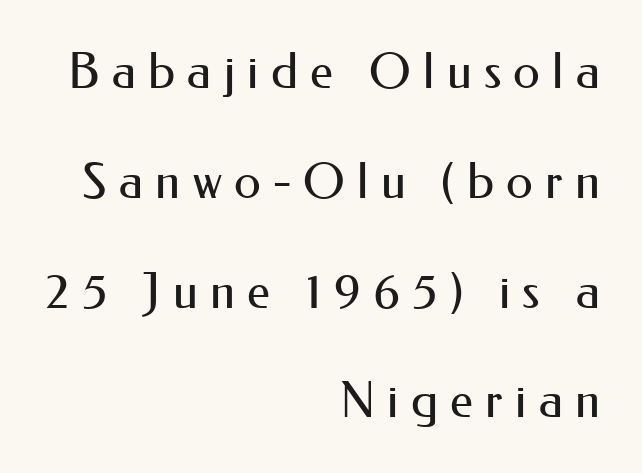
{"serif": "no", "italic": "no", "bold": "no", "weight": "regular", "width": "normal", "stroke_contrast": "medium", "x_height": "small", "monospaced": "no", "underline": "no", "align": "right", "line_spacing": "loose", "line_spacing_ratio": 2.24, "letter_spacing": "wide", "letter_spacing_em": 0.25, "glyph_px": 49}
